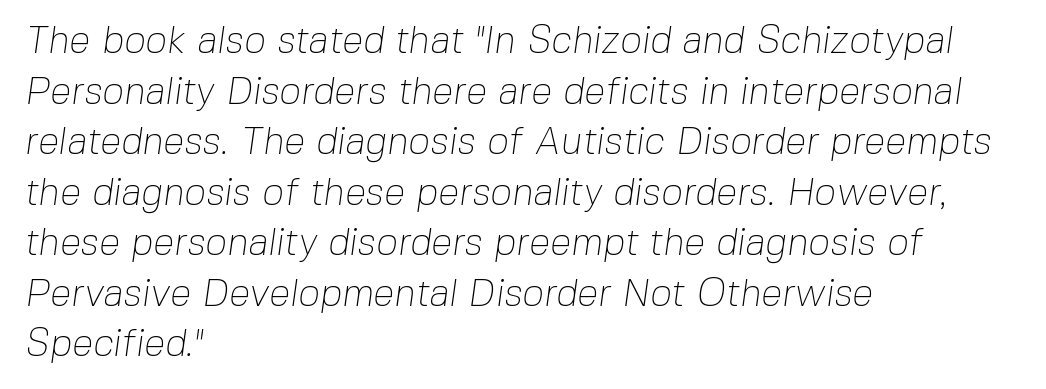
The image shows 38 px thin sans-serif type; set left-aligned, normal line spacing (1.33x), normal letter spacing, not underlined; low stroke contrast and a medium x-height.
